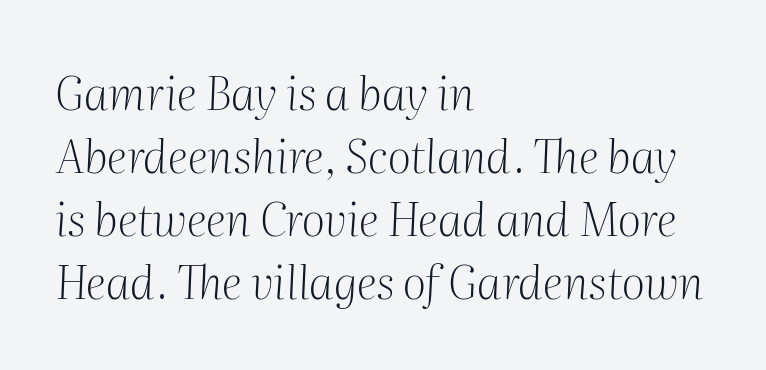
{"serif": "yes", "italic": "yes", "lean": "right", "slant_degrees": 2, "bold": "no", "weight": "light", "width": "normal", "stroke_contrast": "medium", "x_height": "medium", "monospaced": "no", "underline": "no", "align": "left", "line_spacing": "normal", "line_spacing_ratio": 1.37, "letter_spacing": "normal", "letter_spacing_em": 0.0, "glyph_px": 46}
